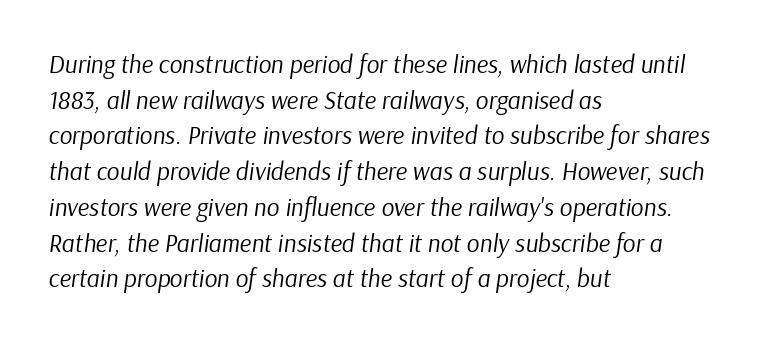
Counters stay open thanks to moderate or lighter strokes. The lettering tilts uniformly, giving the passage an italic look. Leftover space on each line is placed entirely after the last word. There is no visible air inserted between adjacent glyphs. Each row of text sits above clean, open space. Baseline-to-baseline distance is the conventional proportion of letter height.
